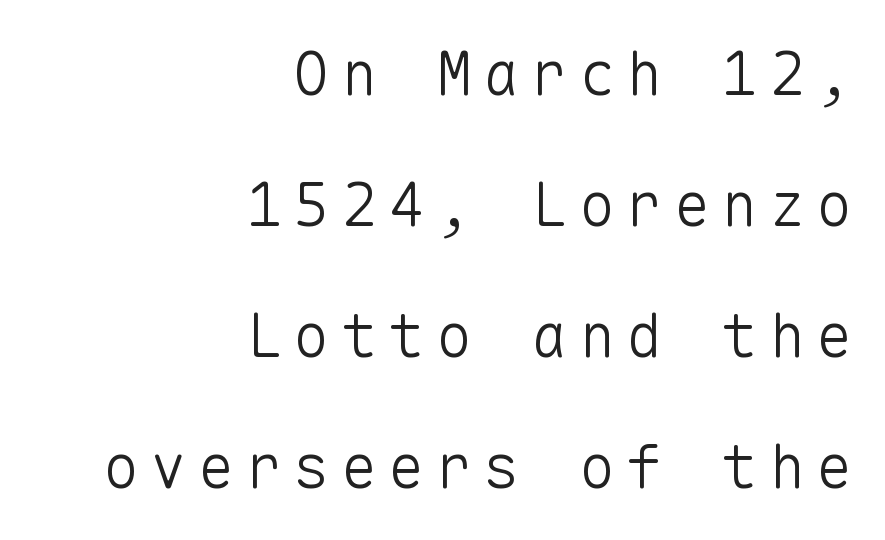
The image shows 61 px light sans-serif type, upright, monospaced; set right-aligned, loose line spacing (2.15x), not underlined; low stroke contrast and a medium x-height.
